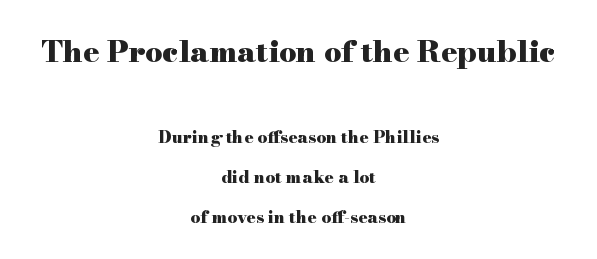
Strokes here are thick enough to call this a true bold. These lines are composed in type with serifs. Ascenders rise straight up at ninety degrees. Does the bottom block carry the larger type? No, the top block does.
